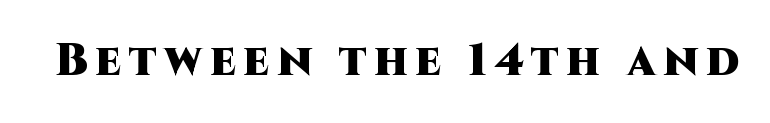
{"serif": "no", "italic": "no", "bold": "yes", "weight": "heavy", "width": "normal", "stroke_contrast": "high", "x_height": "large", "monospaced": "no", "underline": "no", "glyph_px": 45}
